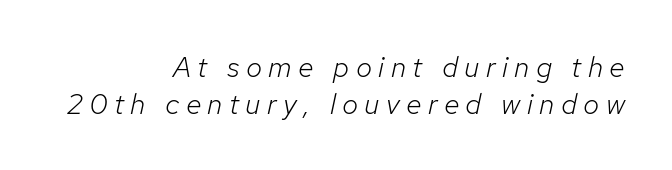
{"italic": "yes", "lean": "right", "slant_degrees": 12, "bold": "no", "weight": "light", "width": "normal", "stroke_contrast": "low", "x_height": "medium", "monospaced": "no", "underline": "no", "align": "right", "line_spacing": "normal", "line_spacing_ratio": 1.26, "letter_spacing": "wide", "letter_spacing_em": 0.22, "glyph_px": 29}
